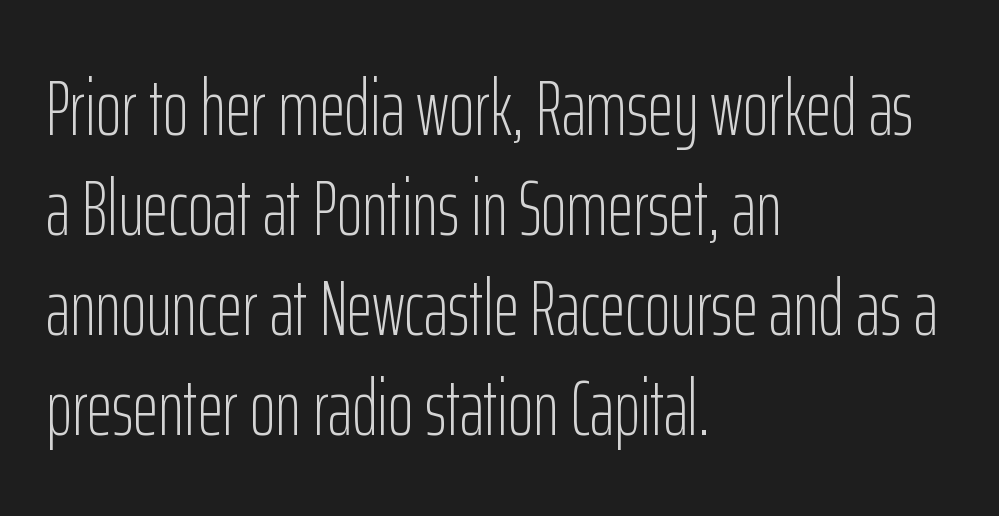
Q: Is the text bold? A: No.
Q: Is the text italic (slanted)? A: No, it is upright.
Q: Is the typeface a serif or a sans-serif typeface? A: Sans-serif.
Q: Is the text underlined? A: No.
Q: How is the paragraph aligned? A: Left-aligned.
Q: Is the spacing between letters normal or unusually wide? A: Normal.
Q: Is the spacing between lines tight, normal or loose? A: Normal.
Q: Width (condensed, normal, or wide)? A: Condensed.
Q: Stroke contrast? A: Low.
Q: x-height? A: Medium.
Q: Monospaced? A: No.
